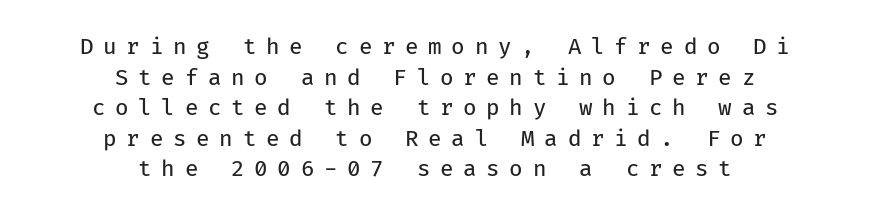
The letters stand straight up with perfectly vertical stems. The weight would be labelled regular, book, light, or lighter still. The face used here is rendered with a markedly widened letterfit. The text block is weighted toward neither margin, spreading evenly from the middle. Underlining? Definitely not there. Evenly set lines give the paragraph a standard silhouette.
